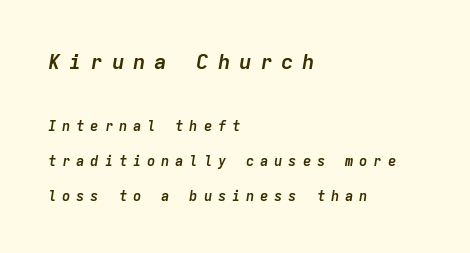
{"italic": "yes", "lean": "right", "slant_degrees": 9, "bold": "yes", "underline": "no", "align": "left", "line_spacing": "loose", "line_spacing_ratio": 2.49, "letter_spacing": "wide", "letter_spacing_em": 0.41, "larger_block": "first", "size_ratio": 1.5, "glyph_px": 21}
